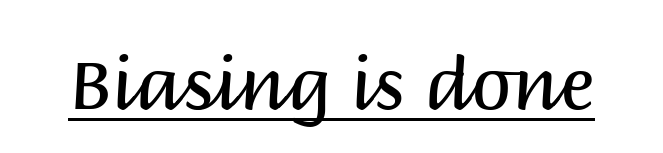
The image shows 72 px regular-weight sans-serif type; set normal letter spacing, underlined; medium stroke contrast and a large x-height.
